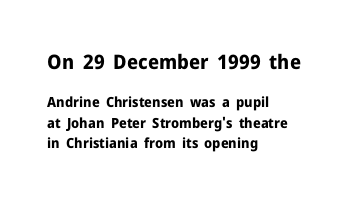
Q: Is the text bold? A: Yes.
Q: Is the text italic (slanted)? A: No, it is upright.
Q: Is the text underlined? A: No.
Q: How is the paragraph aligned? A: Left-aligned.
Q: Is the spacing between letters normal or unusually wide? A: Normal.
Q: Is the spacing between lines tight, normal or loose? A: Normal.
Q: Which block of text is set in a larger size, the first (top) or the second (bottom)? A: The first (top) one.
